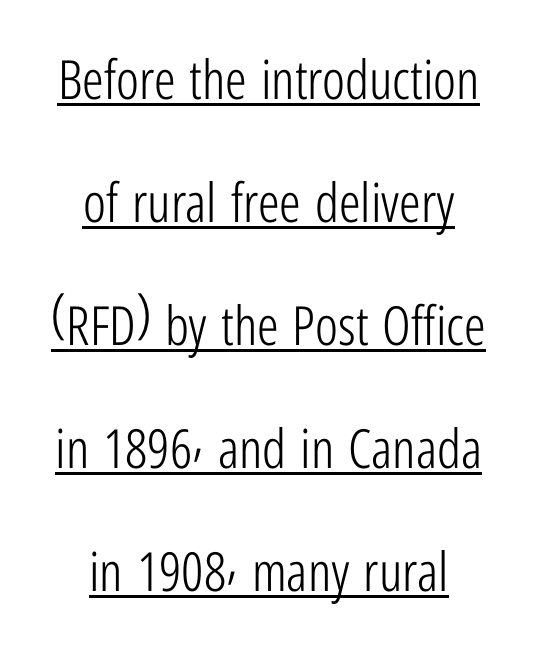
The image shows 54 px light, condensed sans-serif type, upright; set centered, loose line spacing (2.28x), normal letter spacing, underlined; low stroke contrast and a medium x-height.
